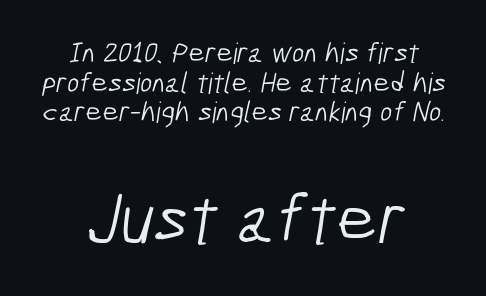
{"serif": "no", "bold": "no", "weight": "light", "width": "condensed", "stroke_contrast": "low", "x_height": "medium", "monospaced": "no", "underline": "no", "align": "center", "line_spacing": "tight", "line_spacing_ratio": 1.02, "letter_spacing": "normal", "letter_spacing_em": 0.0, "larger_block": "second", "size_ratio": 2.48, "glyph_px": 72}
